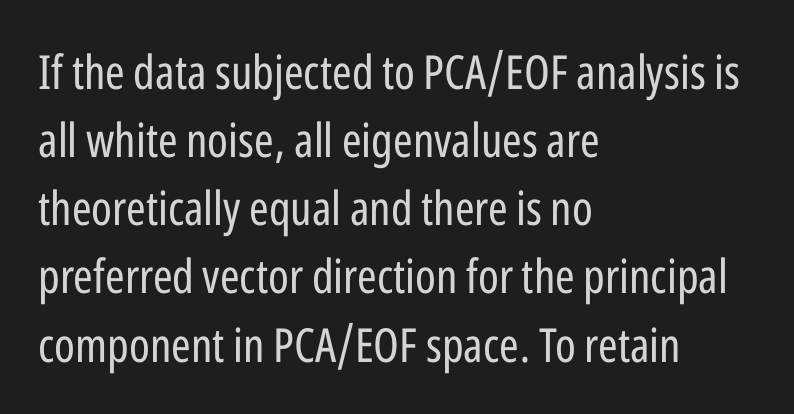
Q: Is the text bold? A: No.
Q: Is the text italic (slanted)? A: No, it is upright.
Q: Is the typeface a serif or a sans-serif typeface? A: Sans-serif.
Q: Is the text underlined? A: No.
Q: How is the paragraph aligned? A: Left-aligned.
Q: Is the spacing between letters normal or unusually wide? A: Normal.
Q: Is the spacing between lines tight, normal or loose? A: Normal.
Q: Width (condensed, normal, or wide)? A: Condensed.
Q: Stroke contrast? A: Low.
Q: x-height? A: Medium.
Q: Monospaced? A: No.
